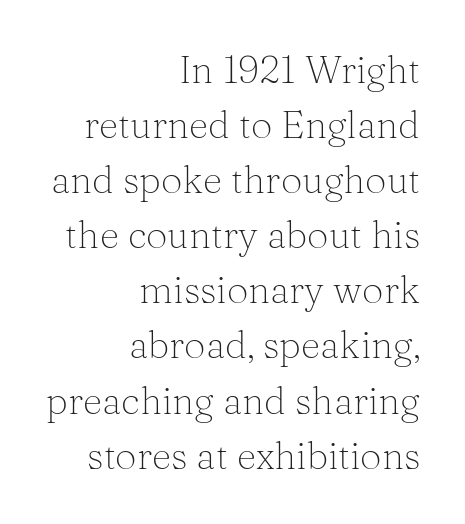
Q: Is the text bold? A: No.
Q: Is the text italic (slanted)? A: No, it is upright.
Q: Is the typeface a serif or a sans-serif typeface? A: Serif.
Q: Is the text underlined? A: No.
Q: How is the paragraph aligned? A: Right-aligned.
Q: Is the spacing between letters normal or unusually wide? A: Normal.
Q: Is the spacing between lines tight, normal or loose? A: Normal.
Q: Width (condensed, normal, or wide)? A: Normal.
Q: Stroke contrast? A: Medium.
Q: x-height? A: Medium.
Q: Monospaced? A: No.
